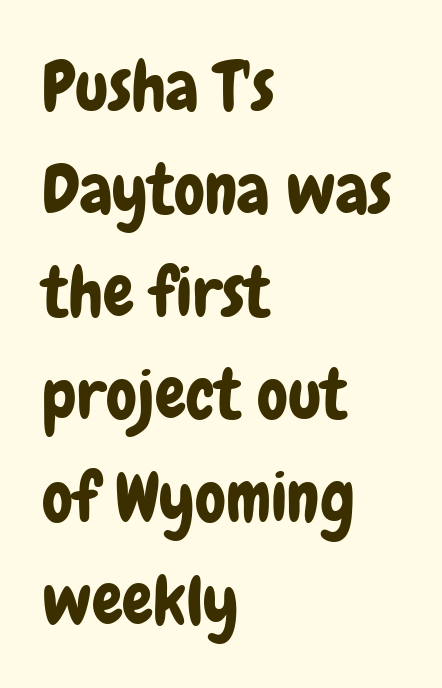
The image shows 69 px condensed sans-serif type, upright; set left-aligned, normal line spacing (1.49x), normal letter spacing, not underlined; low stroke contrast and a medium x-height.
